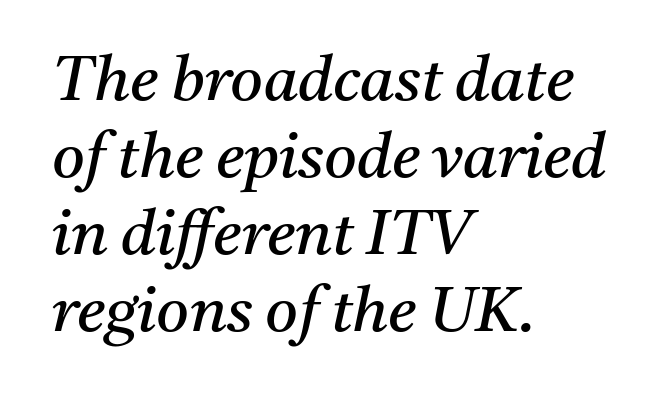
The image shows 63 px regular-weight serif type, italic (leaning right); set left-aligned, line spacing 1.22x, normal letter spacing, not underlined; medium stroke contrast and a medium x-height.
